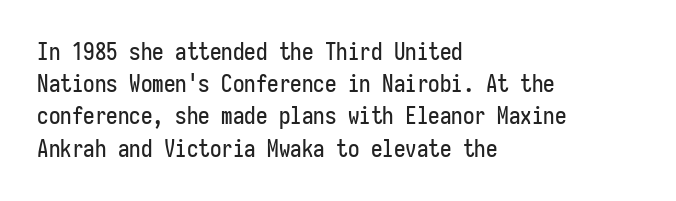
Q: Is the text italic (slanted)? A: No, it is upright.
Q: Is the text underlined? A: No.
Q: How is the paragraph aligned? A: Left-aligned.
Q: Is the spacing between letters normal or unusually wide? A: Normal.
Q: Is the spacing between lines tight, normal or loose? A: Normal.
